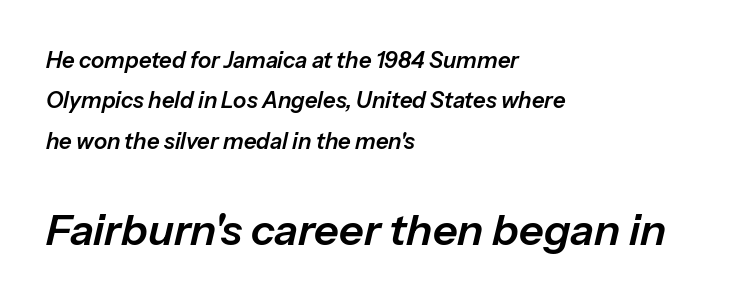
Clear beneath every line of the passage. This sample is left-justified, so line endings fall wherever the words run out. This sample uses plain, unmodified letter spacing. The letters in the lower block stand taller than those in the block above. The axis of the letterforms is tilted away from vertical.
